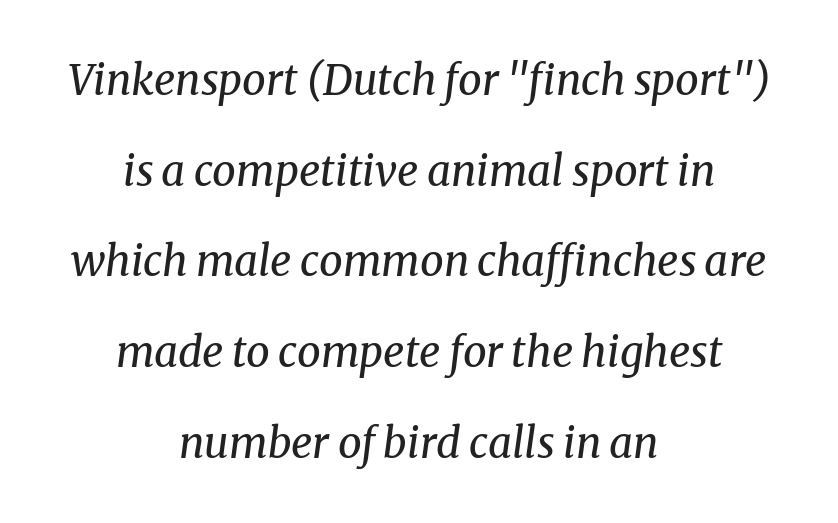
{"serif": "yes", "italic": "yes", "lean": "right", "slant_degrees": 8, "bold": "no", "weight": "regular", "width": "normal", "stroke_contrast": "medium", "x_height": "medium", "monospaced": "no", "underline": "no", "align": "center", "line_spacing": "loose", "line_spacing_ratio": 2.16, "letter_spacing": "normal", "letter_spacing_em": 0.0, "glyph_px": 42}
